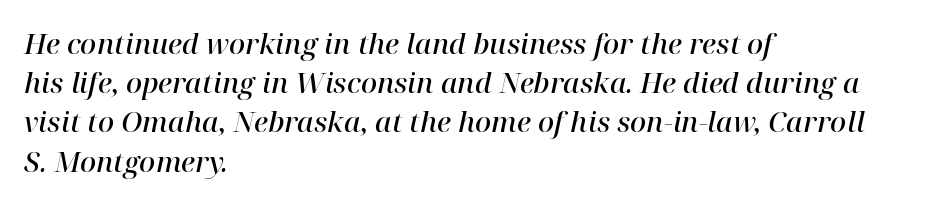
The face used here is proportionally spaced, like ordinary book or web type. Are there feet on the stems? There are — it's a serif. Horizontal alignment here is leftward, the default for most running prose. Caption: standard tracking, unaltered. One glance says typical: line gaps are just what's usual.
